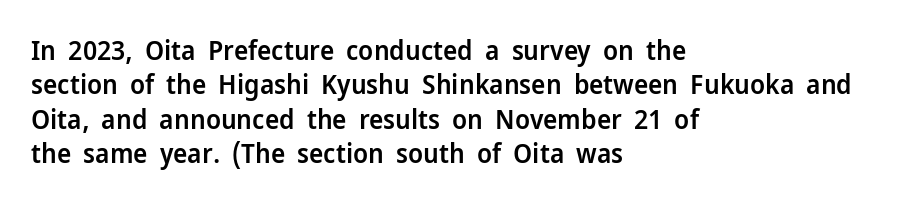
The image shows 27 px text type, upright; set left-aligned, normal line spacing (1.27x), normal letter spacing, not underlined.
